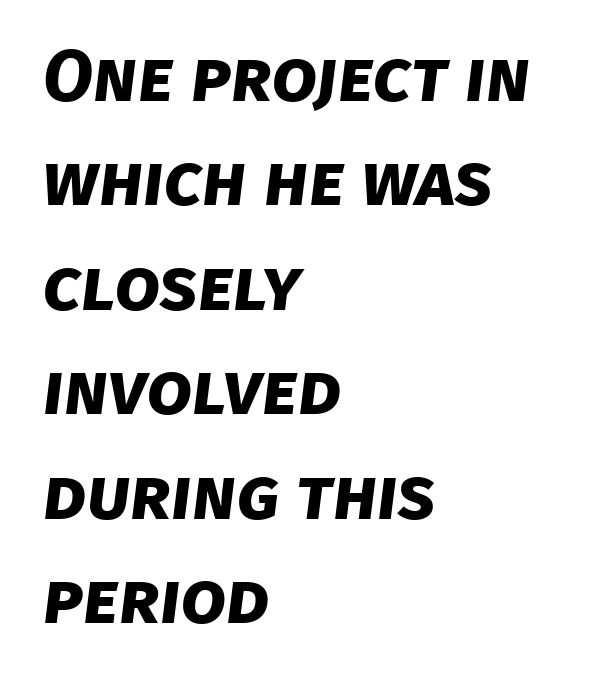
Heft: maximum for text — a bold. One-word summary of the alignment: left. Compared with typical paragraphs, the rows here are spaced about the same. Do the characters align in a grid? No, the font is proportional. The strip under each line holds only bare page.
